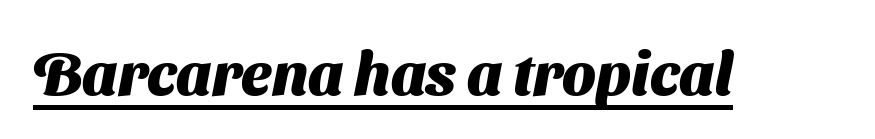
{"serif": "no", "bold": "yes", "weight": "heavy", "width": "normal", "stroke_contrast": "medium", "x_height": "medium", "monospaced": "no", "underline": "yes", "letter_spacing": "normal", "letter_spacing_em": 0.0, "glyph_px": 60}
